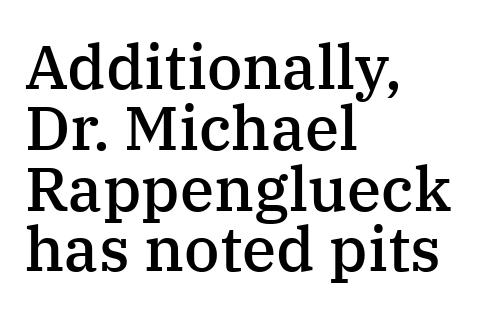
Descender tails drop into unmarked territory. Cramped leading. Are there feet on the stems? There are — it's a serif. Look at the stroke-to-counter ratio: somewhat heavy, a semibold. Spacing verdict: proportional, widths tailored to each character.
